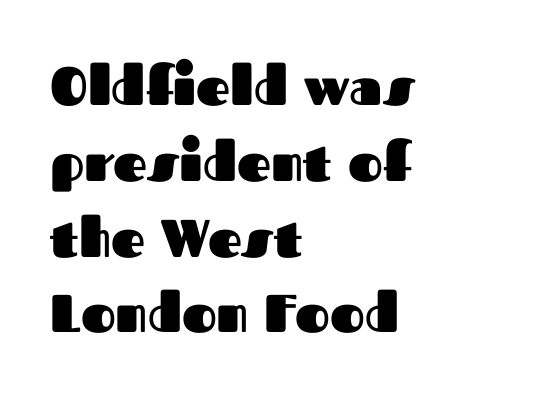
Q: Is the text bold? A: Yes.
Q: Is the text italic (slanted)? A: No, it is upright.
Q: Is the typeface a serif or a sans-serif typeface? A: Sans-serif.
Q: Is the text underlined? A: No.
Q: How is the paragraph aligned? A: Left-aligned.
Q: Is the spacing between letters normal or unusually wide? A: Normal.
Q: Is the spacing between lines tight, normal or loose? A: Normal.
Q: Width (condensed, normal, or wide)? A: Normal.
Q: Stroke contrast? A: Medium.
Q: x-height? A: Medium.
Q: Monospaced? A: No.
